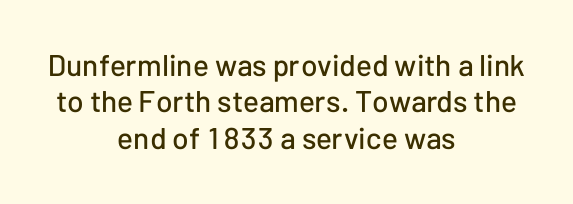
The image shows 30 px sans-serif type, upright; set centered, line spacing 1.21x, normal letter spacing, not underlined; low stroke contrast and a medium x-height.
